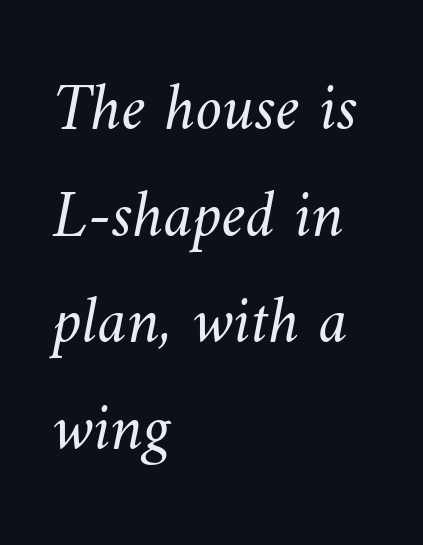
Q: Is the text bold? A: No.
Q: Is the text underlined? A: No.
Q: How is the paragraph aligned? A: Left-aligned.
Q: Is the spacing between letters normal or unusually wide? A: Normal.
Q: Is the spacing between lines tight, normal or loose? A: Normal.
Q: Width (condensed, normal, or wide)? A: Normal.
Q: Stroke contrast? A: Medium.
Q: x-height? A: Small.
Q: Monospaced? A: No.
